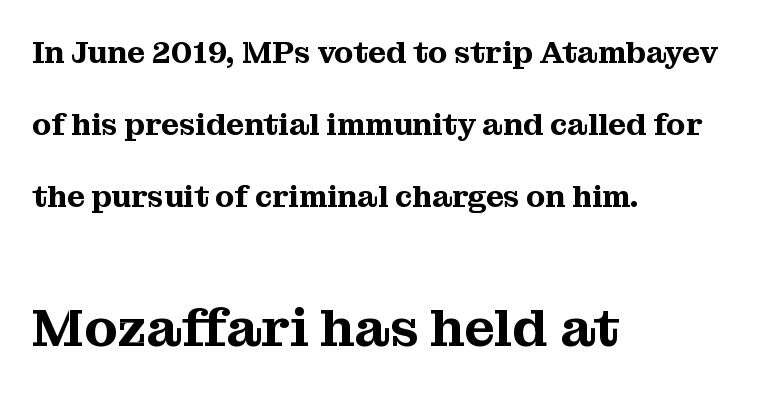
The image shows 54 px serif type, upright; set left-aligned, loose line spacing (2.33x), normal letter spacing, not underlined; the second (bottom) block is 1.74x larger; medium stroke contrast and a medium x-height.
